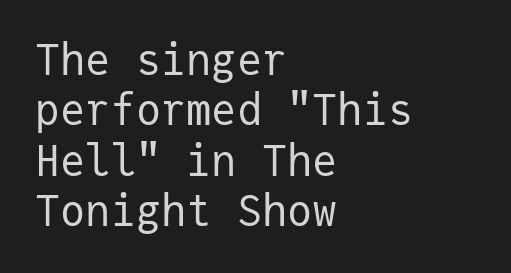
{"serif": "no", "italic": "no", "bold": "no", "weight": "regular", "width": "normal", "stroke_contrast": "low", "x_height": "medium", "monospaced": "yes", "underline": "no", "align": "left", "line_spacing_ratio": 1.2, "letter_spacing": "normal", "letter_spacing_em": 0.0, "glyph_px": 42}
